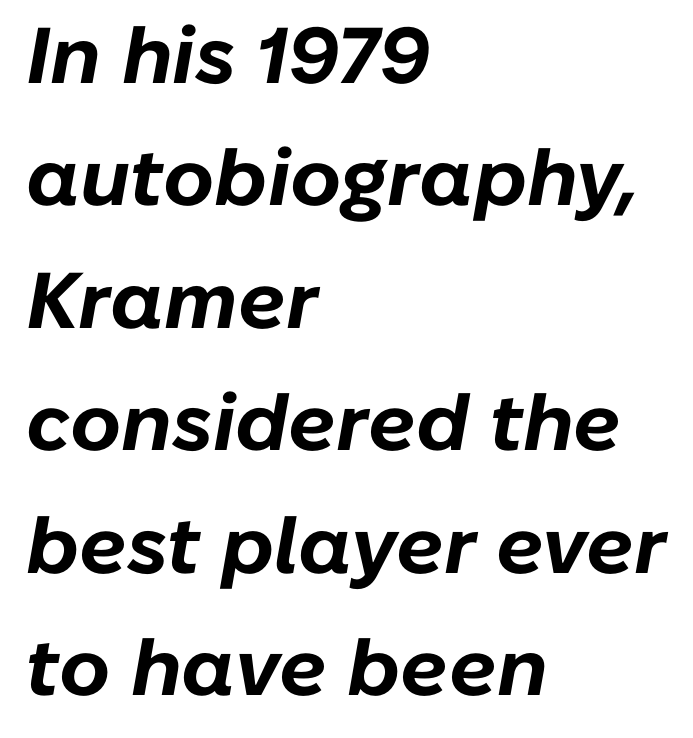
Does the leading feel generous? No, just average. Observe the lean: these are italic letterforms. Stroke thickness is high; the sample reads as a true bold. Unmarked baselines from the first word to the last.
